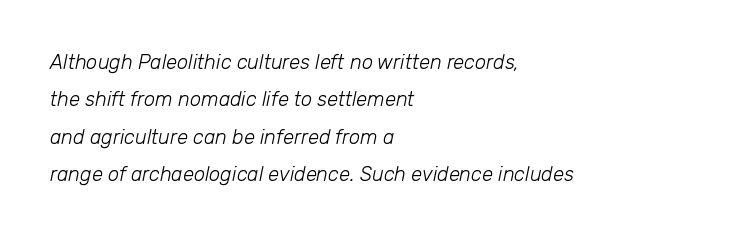
{"italic": "yes", "lean": "right", "slant_degrees": 12, "bold": "no", "underline": "no", "align": "left", "line_spacing_ratio": 1.87, "letter_spacing": "normal", "letter_spacing_em": 0.0, "glyph_px": 20}
